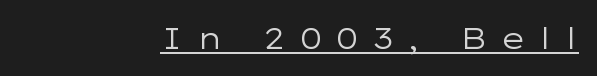
The image shows 30 px regular-weight, wide sans-serif type, upright; set right-aligned, unusually wide letter spacing (+0.44 em), underlined; low stroke contrast and a medium x-height.
